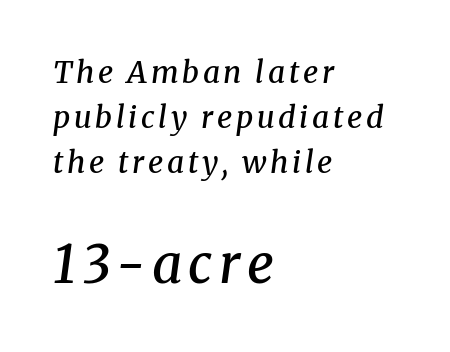
The image shows 53 px semibold serif type, italic (leaning right); set left-aligned, normal line spacing (1.5x), not underlined; the second (bottom) block is 1.77x larger; medium stroke contrast and a medium x-height.
